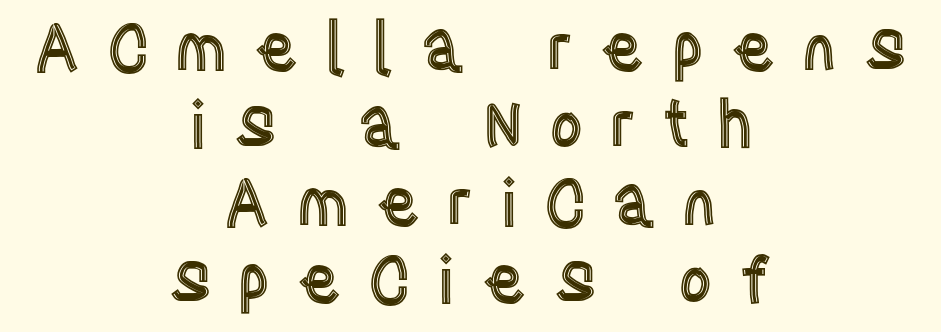
If you folded the block vertically in half, each line would mirror itself in length. The strip under each line holds only bare page. The face used here is proportionally spaced, like ordinary book or web type. The lettering stays uniformly vertical, giving the passage a roman look. The rendering inserts visible extra space after every character.
